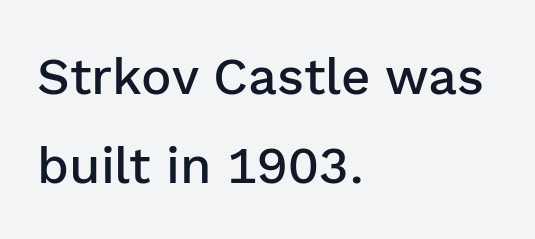
Q: Is the text bold? A: Semi-bold.
Q: Is the text italic (slanted)? A: No, it is upright.
Q: Is the typeface a serif or a sans-serif typeface? A: Sans-serif.
Q: Is the text underlined? A: No.
Q: How is the paragraph aligned? A: Left-aligned.
Q: Is the spacing between letters normal or unusually wide? A: Normal.
Q: Width (condensed, normal, or wide)? A: Normal.
Q: Stroke contrast? A: Low.
Q: x-height? A: Medium.
Q: Monospaced? A: No.
